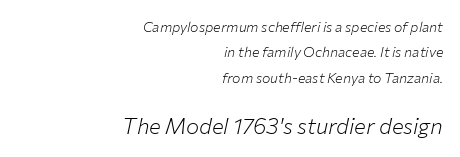
Q: Is the text bold? A: No.
Q: Is the text italic (slanted)? A: Yes, it leans right by about 12 degrees.
Q: Is the text underlined? A: No.
Q: How is the paragraph aligned? A: Right-aligned.
Q: Is the spacing between letters normal or unusually wide? A: Normal.
Q: Which block of text is set in a larger size, the first (top) or the second (bottom)? A: The second (bottom) one.
